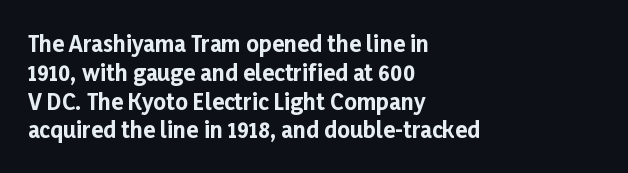
{"italic": "no", "bold": "yes", "underline": "no", "align": "left", "line_spacing": "normal", "line_spacing_ratio": 1.31, "letter_spacing": "normal", "letter_spacing_em": 0.0, "glyph_px": 22}
